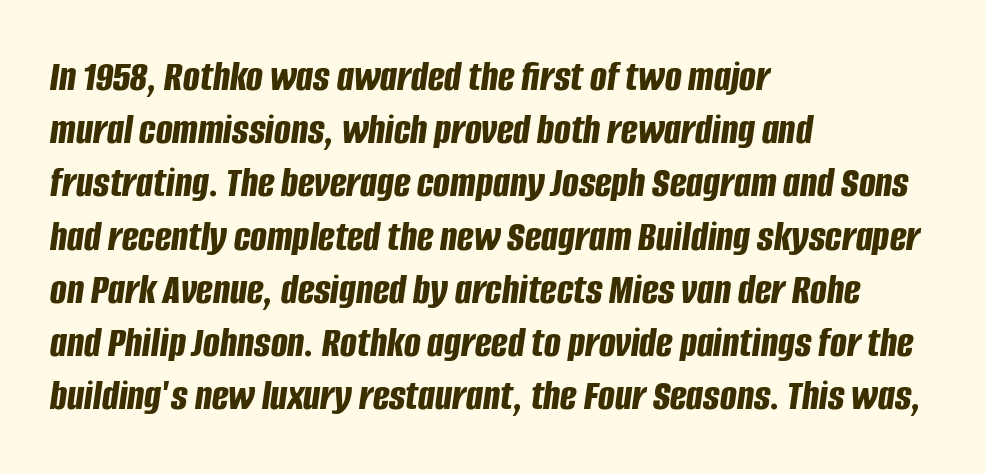
Q: Is the text bold? A: Yes.
Q: Is the text italic (slanted)? A: Yes, it leans right by about 8 degrees.
Q: Is the text underlined? A: No.
Q: How is the paragraph aligned? A: Left-aligned.
Q: Is the spacing between letters normal or unusually wide? A: Normal.
Q: Width (condensed, normal, or wide)? A: Condensed.
Q: Stroke contrast? A: Low.
Q: x-height? A: Large.
Q: Monospaced? A: No.
